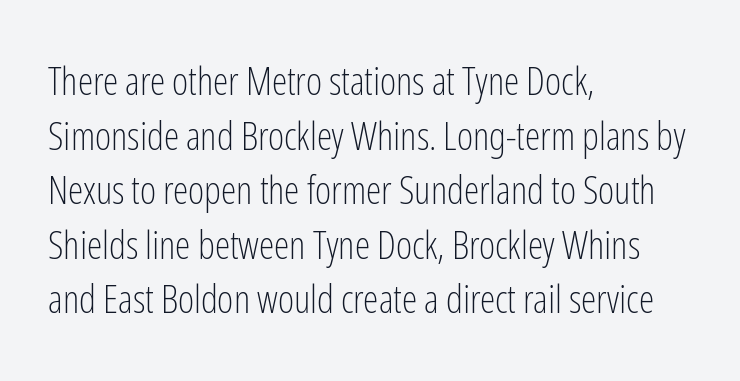
The image shows 39 px light, condensed sans-serif type, upright; set left-aligned, normal line spacing (1.4x), normal letter spacing, not underlined; low stroke contrast and a medium x-height.
